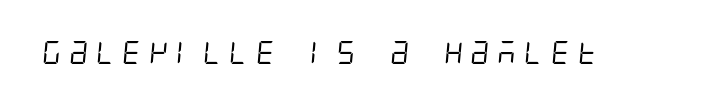
Q: Is the text bold? A: No.
Q: Is the text underlined? A: No.
Q: Is the spacing between letters normal or unusually wide? A: Unusually wide.
